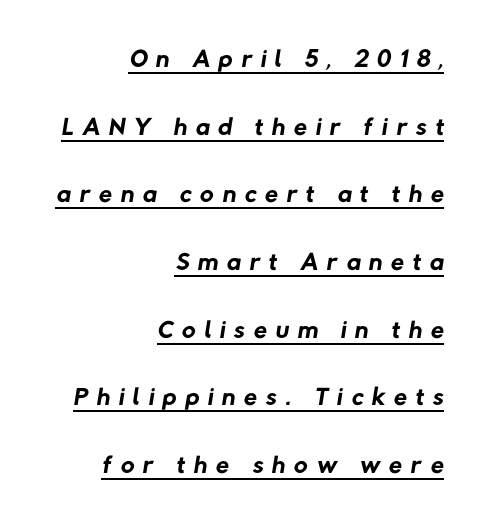
The image shows 38 px regular-weight sans-serif type; set right-aligned, line spacing 1.78x, unusually wide letter spacing (+0.23 em), underlined; low stroke contrast and a medium x-height.
